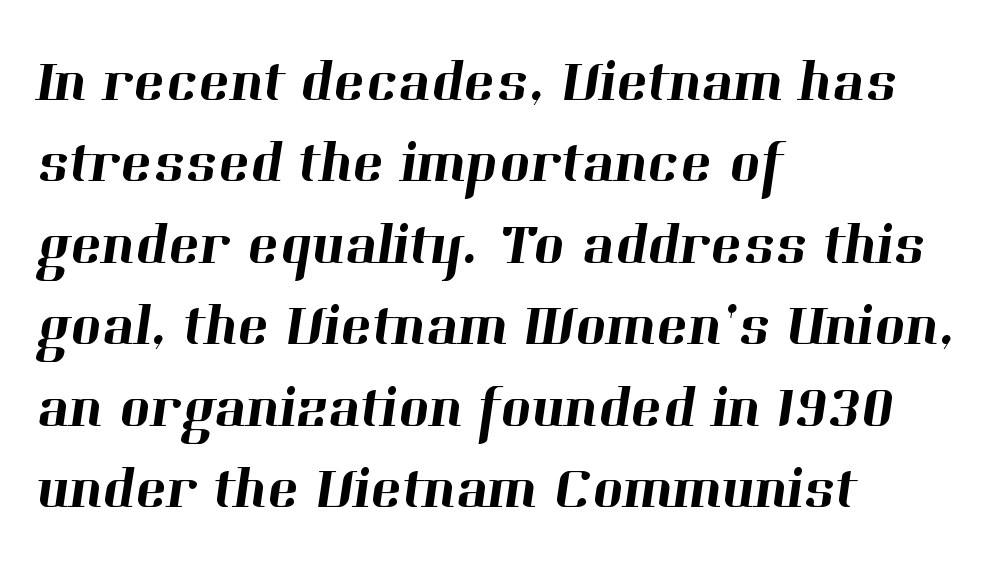
Small tapered or slab feet sit at the stroke ends, so this counts as serif. Line spacing here is normal. Does extra space separate the letters? No, they use regular spacing. Underline: absent. These lines are rendered in a variable-pitch font.
